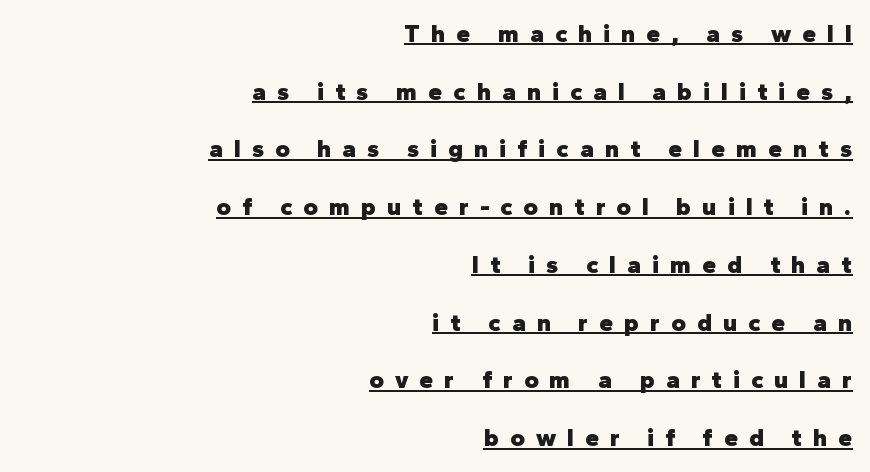
Has an underline been added? It has. Does the leading feel generous? Absolutely, it's lavish. Typesetter's note: full bold, strokes at maximum text heaviness. Someone cranked the tracking dial way up on this one. A roman cut, with each character standing at attention. Typeset ragged left — the right edge is the straight one.
